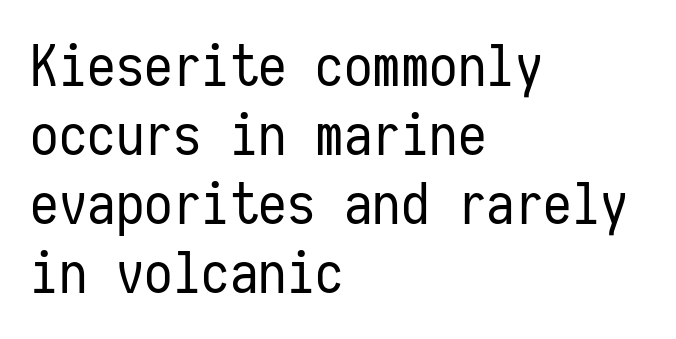
Q: Is the text bold? A: No.
Q: Is the text italic (slanted)? A: No, it is upright.
Q: Is the typeface a serif or a sans-serif typeface? A: Sans-serif.
Q: Is the text underlined? A: No.
Q: How is the paragraph aligned? A: Left-aligned.
Q: Is the spacing between letters normal or unusually wide? A: Normal.
Q: Width (condensed, normal, or wide)? A: Condensed.
Q: Stroke contrast? A: Low.
Q: x-height? A: Medium.
Q: Monospaced? A: Yes.
